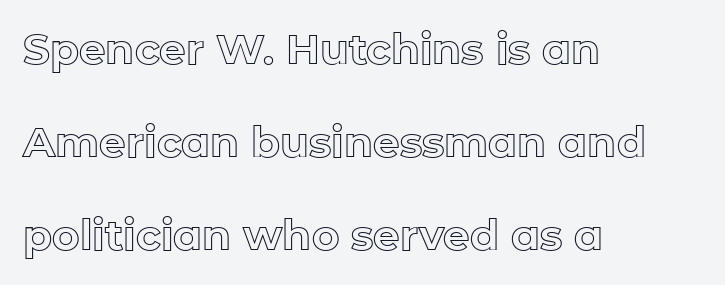
Q: Is the text italic (slanted)? A: No, it is upright.
Q: Is the text underlined? A: No.
Q: How is the paragraph aligned? A: Left-aligned.
Q: Is the spacing between letters normal or unusually wide? A: Normal.
Q: Is the spacing between lines tight, normal or loose? A: Loose.
Q: Width (condensed, normal, or wide)? A: Normal.
Q: x-height? A: Medium.
Q: Monospaced? A: No.
